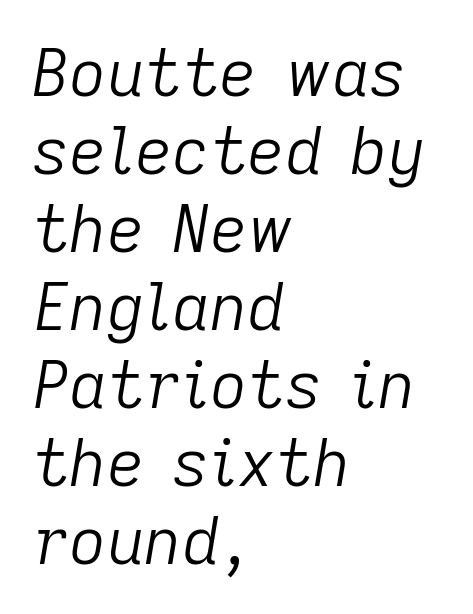
Q: Is the text bold? A: No.
Q: Is the text italic (slanted)? A: Yes, it leans right by about 9 degrees.
Q: Is the text underlined? A: No.
Q: How is the paragraph aligned? A: Left-aligned.
Q: Is the spacing between letters normal or unusually wide? A: Normal.
Q: Width (condensed, normal, or wide)? A: Normal.
Q: Stroke contrast? A: Low.
Q: x-height? A: Medium.
Q: Monospaced? A: No.
